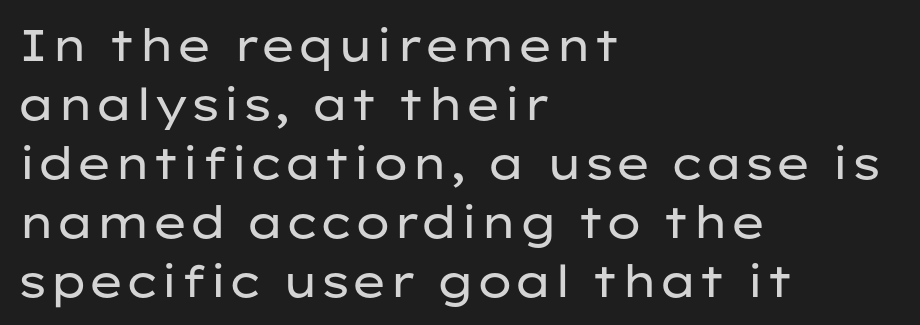
Q: Is the text bold? A: No.
Q: Is the text italic (slanted)? A: No, it is upright.
Q: Is the typeface a serif or a sans-serif typeface? A: Sans-serif.
Q: Is the text underlined? A: No.
Q: How is the paragraph aligned? A: Left-aligned.
Q: Is the spacing between letters normal or unusually wide? A: Normal.
Q: Is the spacing between lines tight, normal or loose? A: Normal.
Q: Width (condensed, normal, or wide)? A: Wide.
Q: Stroke contrast? A: Low.
Q: x-height? A: Medium.
Q: Monospaced? A: No.
